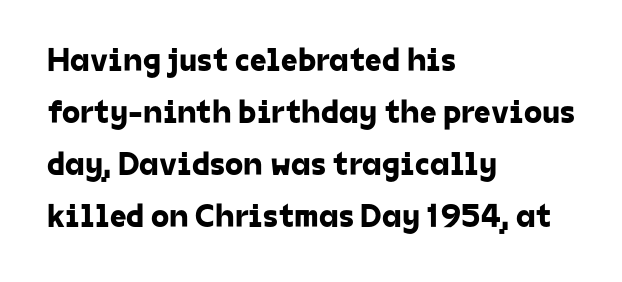
Q: Is the typeface a serif or a sans-serif typeface? A: Sans-serif.
Q: Is the text underlined? A: No.
Q: How is the paragraph aligned? A: Left-aligned.
Q: Is the spacing between letters normal or unusually wide? A: Normal.
Q: Is the spacing between lines tight, normal or loose? A: Normal.
Q: Width (condensed, normal, or wide)? A: Normal.
Q: Stroke contrast? A: Low.
Q: x-height? A: Medium.
Q: Monospaced? A: No.
